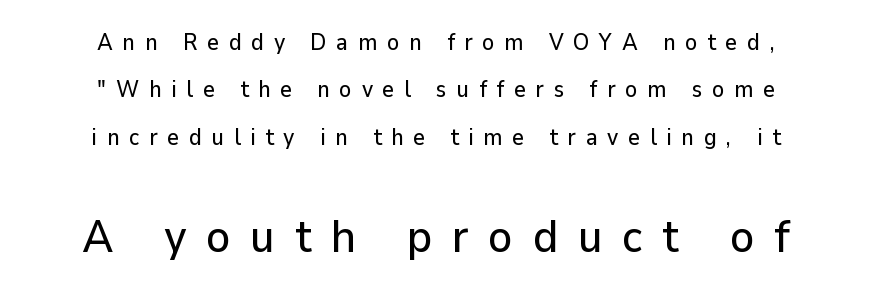
The image shows 46 px sans-serif type, upright; set centered, loose line spacing (2.06x), unusually wide letter spacing (+0.42 em), not underlined; the second (bottom) block is 2.0x larger; low stroke contrast and a medium x-height.
